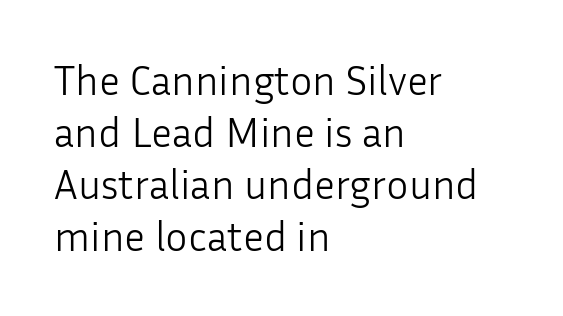
The image shows 42 px light sans-serif type, upright; set left-aligned, line spacing 1.24x, normal letter spacing, not underlined; low stroke contrast and a medium x-height.
